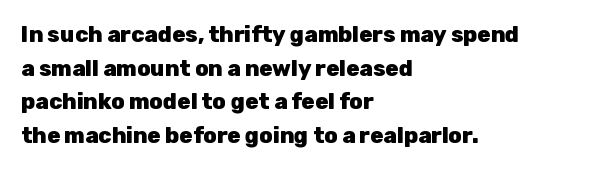
This sample is left-justified, so line endings fall wherever the words run out. Ascenders rise straight up at ninety degrees. Notice how descenders clear the ascenders below comfortably — that's standard leading. Is the type bold? Yes — the strokes are clearly thick and heavy.
